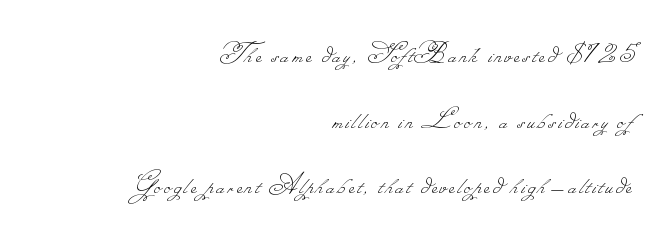
The image shows 30 px thin type; set right-aligned, loose line spacing (2.19x), not underlined; low stroke contrast.
